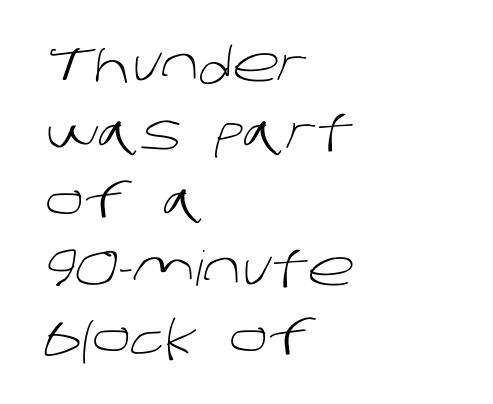
{"serif": "no", "bold": "no", "weight": "light", "width": "normal", "stroke_contrast": "low", "x_height": "large", "monospaced": "no", "underline": "no", "align": "left", "line_spacing": "normal", "line_spacing_ratio": 1.42, "letter_spacing": "normal", "letter_spacing_em": 0.0, "glyph_px": 48}
